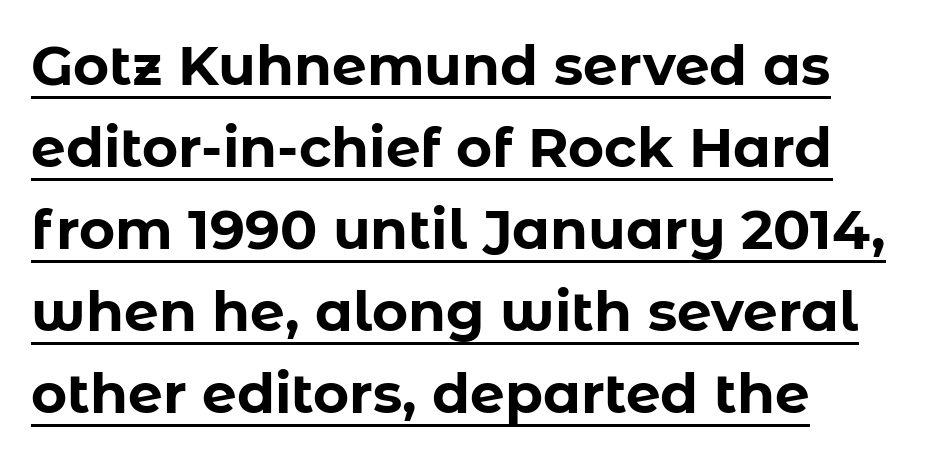
Honestly, the underline is the first thing you notice here. Designer's note — italics off, roman on. Does extra space separate the letters? No, they use regular spacing. The sample has been set heavy, in full bold.
